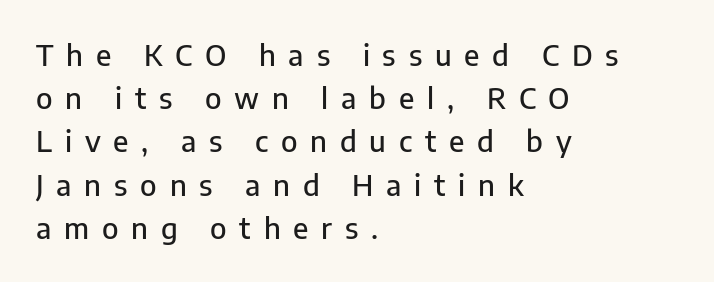
Varying glyph widths throughout — classic text-font behaviour. Check under the words: just untouched page. Does the type have serifs? No, each stem ends abruptly. What's the leading like? Ordinary, nothing unusual.
